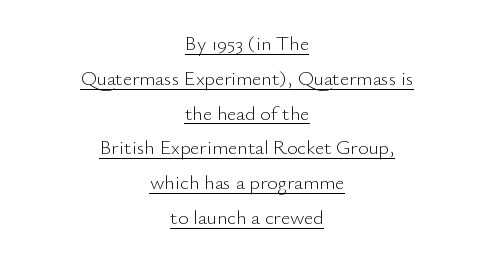
Q: Is the text bold? A: No.
Q: Is the text italic (slanted)? A: No, it is upright.
Q: Is the text underlined? A: Yes.
Q: How is the paragraph aligned? A: Centered.
Q: Is the spacing between letters normal or unusually wide? A: Normal.
